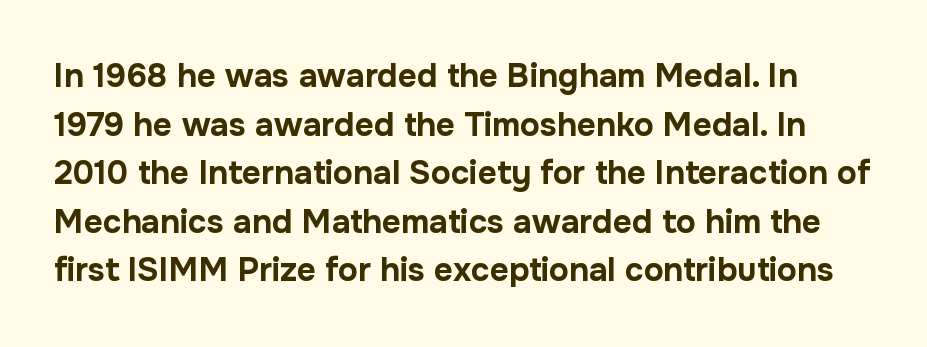
Characters remain perfectly vertical along every line. Character widths vary here, with narrow letters taking less room than wide ones. I'd call this a sans setting — the letters go barefoot. In terms of leading, this rendering sits right in the middle.
